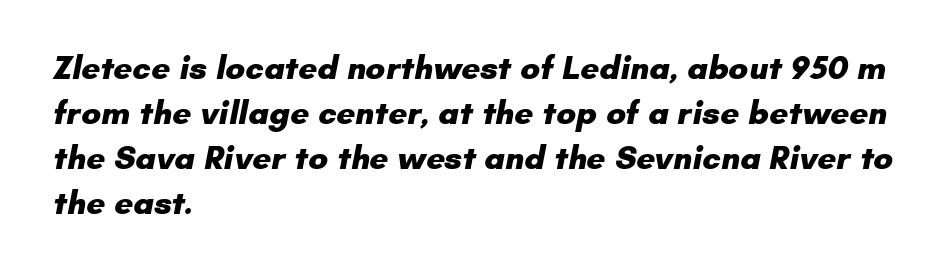
The passage shown is typeset with a sans-serif family. Descenders hang freely into open space. Character widths vary here, with narrow letters taking less room than wide ones. The strokes are fattened all the way to bold. The typesetter chose a ragged-right arrangement here. Students, observe: this is what conventionally led text looks like.
